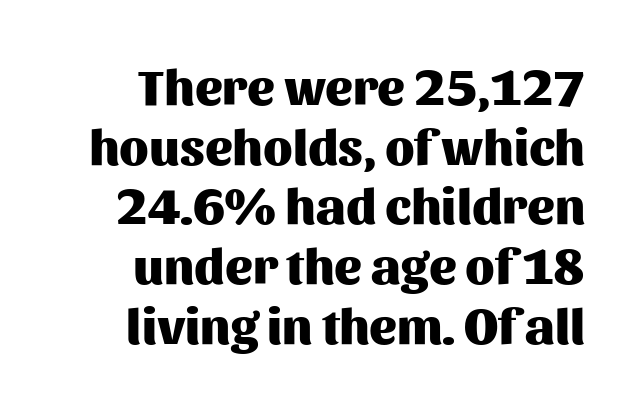
Q: Is the text bold? A: Yes.
Q: Is the text italic (slanted)? A: No, it is upright.
Q: Is the typeface a serif or a sans-serif typeface? A: Sans-serif.
Q: Is the text underlined? A: No.
Q: How is the paragraph aligned? A: Right-aligned.
Q: Is the spacing between letters normal or unusually wide? A: Normal.
Q: Width (condensed, normal, or wide)? A: Normal.
Q: Stroke contrast? A: Medium.
Q: x-height? A: Medium.
Q: Monospaced? A: No.
